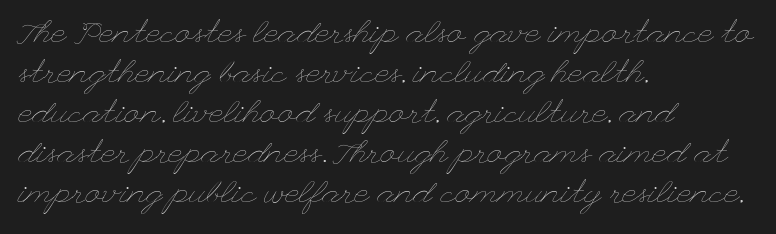
The image shows 32 px thin, wide type; set left-aligned, normal line spacing (1.25x), normal letter spacing, not underlined; low stroke contrast and a small x-height.
